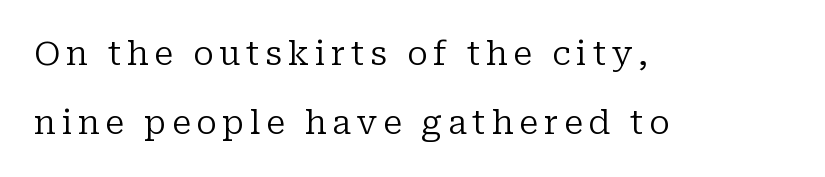
If you measured baseline to baseline, you'd find a long distance. Stroke terminals: seriffed. Is the stroke heavy? The answer is a plain regular-or-lighter. The setting favours the left margin, as ordinary paragraphs usually do.
